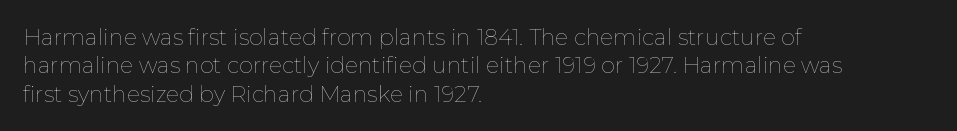
The image shows 22 px text type, upright; set left-aligned, normal line spacing (1.29x), normal letter spacing, not underlined.
